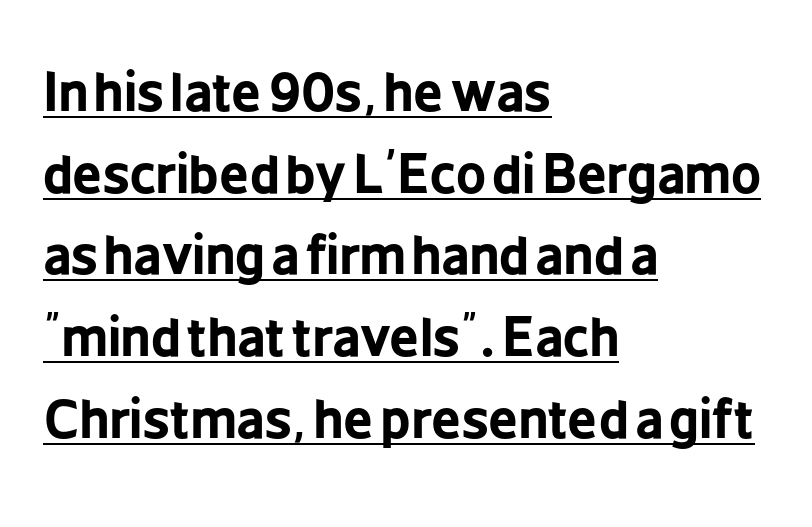
{"serif": "no", "italic": "no", "bold": "yes", "weight": "bold", "width": "condensed", "stroke_contrast": "low", "x_height": "medium", "monospaced": "no", "underline": "yes", "align": "left", "line_spacing": "normal", "line_spacing_ratio": 1.57, "letter_spacing": "normal", "letter_spacing_em": 0.0, "glyph_px": 52}
